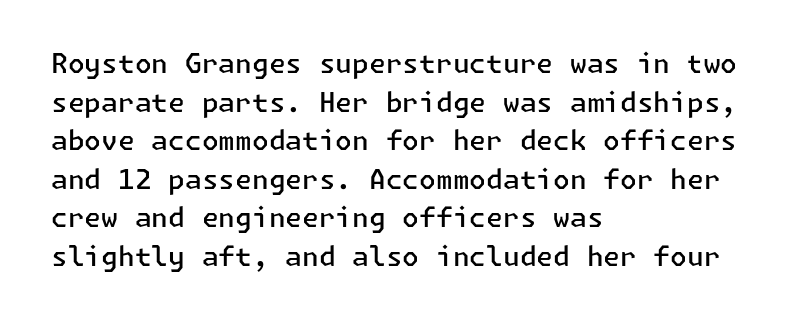
The image shows 27 px text type, upright; set left-aligned, normal line spacing (1.43x), normal letter spacing, not underlined.
